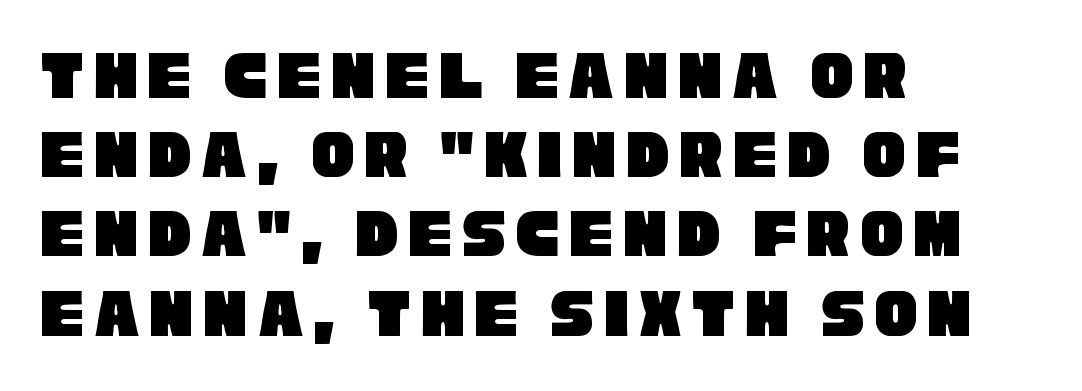
The rendering shows plain stroke endings on the letterforms — a sans-serif design. Visually the block forms a straight wall on the left and a jagged coastline on the right. A clean baseline with only descenders dipping below it. If you measured baseline to baseline, you'd find a short distance. Think of a printed novel: that variable character pitch is what you see here.
